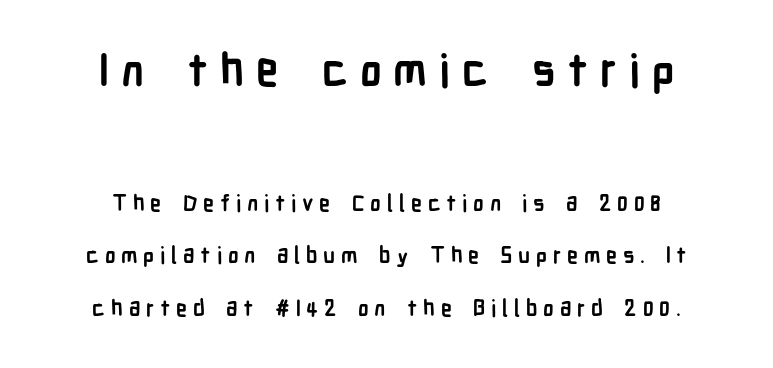
{"serif": "no", "italic": "no", "bold": "yes", "weight": "semibold", "width": "condensed", "stroke_contrast": "low", "x_height": "medium", "monospaced": "no", "underline": "no", "align": "center", "line_spacing": "loose", "line_spacing_ratio": 2.39, "letter_spacing": "wide", "letter_spacing_em": 0.26, "larger_block": "first", "size_ratio": 2.05, "glyph_px": 45}
